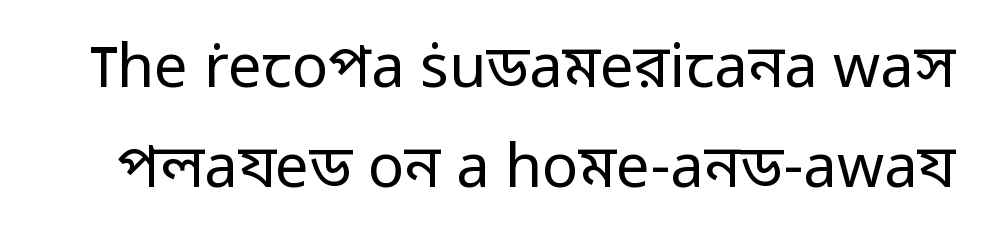
{"serif": "no", "italic": "no", "bold": "no", "weight": "regular", "width": "normal", "stroke_contrast": "low", "x_height": "medium", "monospaced": "no", "underline": "no", "line_spacing": "normal", "line_spacing_ratio": 1.66, "letter_spacing": "normal", "letter_spacing_em": 0.0, "glyph_px": 60}
